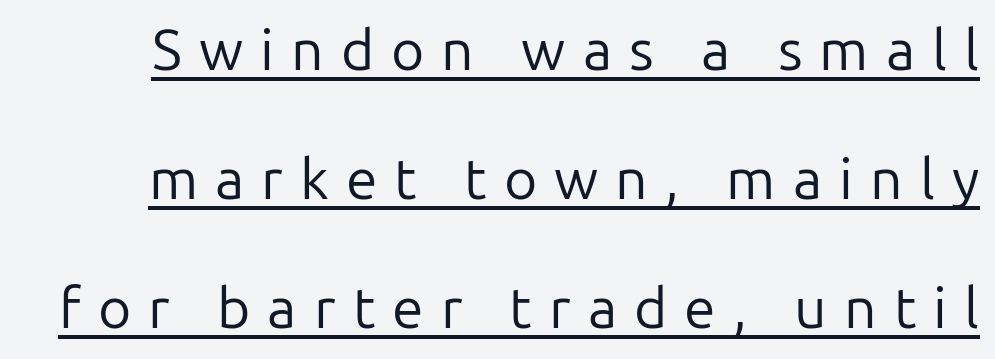
Q: Is the text bold? A: No.
Q: Is the text italic (slanted)? A: No, it is upright.
Q: Is the typeface a serif or a sans-serif typeface? A: Sans-serif.
Q: Is the text underlined? A: Yes.
Q: Is the spacing between letters normal or unusually wide? A: Unusually wide.
Q: Is the spacing between lines tight, normal or loose? A: Loose.
Q: Width (condensed, normal, or wide)? A: Normal.
Q: Stroke contrast? A: Low.
Q: x-height? A: Medium.
Q: Monospaced? A: No.
